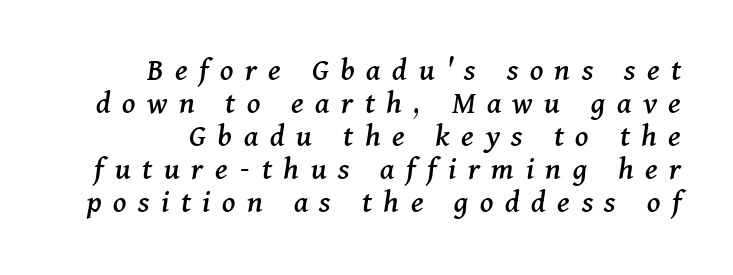
{"serif": "yes", "italic": "yes", "lean": "right", "slant_degrees": 11, "width": "normal", "stroke_contrast": "medium", "x_height": "medium", "monospaced": "no", "underline": "no", "align": "right", "line_spacing": "tight", "line_spacing_ratio": 1.0, "letter_spacing": "wide", "letter_spacing_em": 0.35, "glyph_px": 33}
